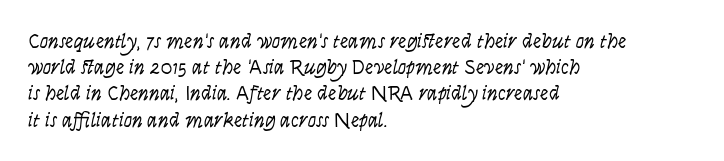
Does extra space separate the letters? No, they use regular spacing. Layout note: lines flush left. The area under the type is left untouched. This reads as an unemphasized weight, regular at the heaviest. Vertical spacing — default.
